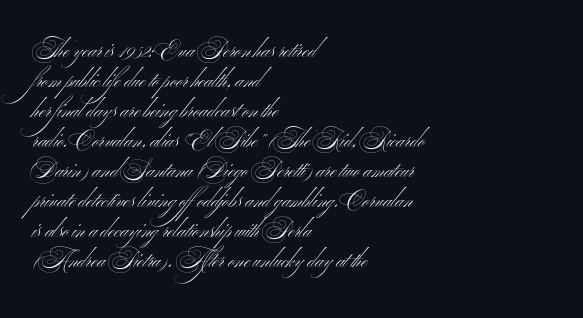
Compared with typical body copy, the letter spacing here is the same. The text block is weighted toward the left margin, trailing off unevenly rightward. The foot of each line stays bare and open. Evenly set lines give the paragraph a standard silhouette. Stroke thickness stays within the range of a standard reading face or lighter.
